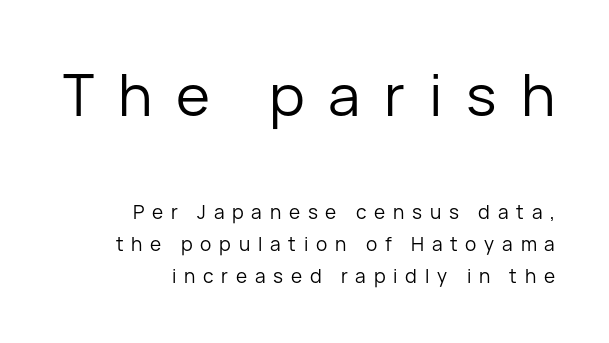
Q: Is the text bold? A: No.
Q: Is the text italic (slanted)? A: No, it is upright.
Q: Is the typeface a serif or a sans-serif typeface? A: Sans-serif.
Q: Is the text underlined? A: No.
Q: How is the paragraph aligned? A: Right-aligned.
Q: Is the spacing between letters normal or unusually wide? A: Unusually wide.
Q: Is the spacing between lines tight, normal or loose? A: Normal.
Q: Which block of text is set in a larger size, the first (top) or the second (bottom)? A: The first (top) one.
Q: Width (condensed, normal, or wide)? A: Normal.
Q: Stroke contrast? A: Low.
Q: x-height? A: Medium.
Q: Monospaced? A: No.
